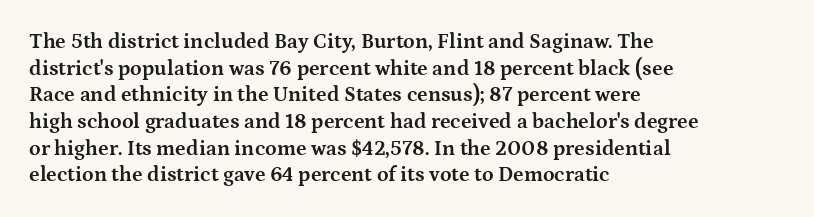
Q: Is the text bold? A: Yes.
Q: Is the text italic (slanted)? A: No, it is upright.
Q: Is the text underlined? A: No.
Q: How is the paragraph aligned? A: Left-aligned.
Q: Is the spacing between letters normal or unusually wide? A: Normal.
Q: Is the spacing between lines tight, normal or loose? A: Normal.
